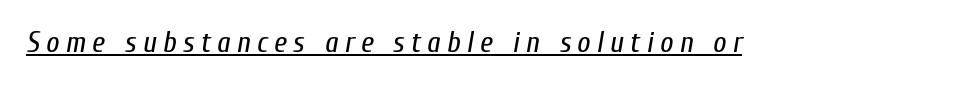
Q: Is the text bold? A: No.
Q: Is the text italic (slanted)? A: Yes, it leans right by about 10 degrees.
Q: Is the text underlined? A: Yes.
Q: Is the spacing between letters normal or unusually wide? A: Unusually wide.
Q: Width (condensed, normal, or wide)? A: Condensed.
Q: Stroke contrast? A: Low.
Q: x-height? A: Medium.
Q: Monospaced? A: No.
